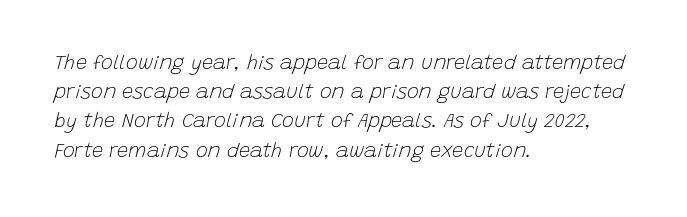
{"italic": "yes", "lean": "right", "slant_degrees": 15, "bold": "no", "underline": "no", "align": "left", "line_spacing": "normal", "line_spacing_ratio": 1.46, "letter_spacing": "normal", "letter_spacing_em": 0.0, "glyph_px": 20}
